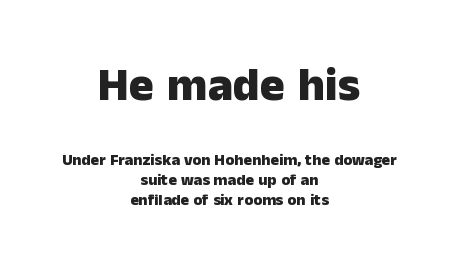
{"serif": "no", "italic": "no", "bold": "yes", "weight": "heavy", "width": "normal", "stroke_contrast": "low", "x_height": "medium", "monospaced": "no", "underline": "no", "align": "center", "line_spacing_ratio": 1.24, "letter_spacing": "normal", "letter_spacing_em": 0.0, "larger_block": "first", "size_ratio": 2.94, "glyph_px": 47}
